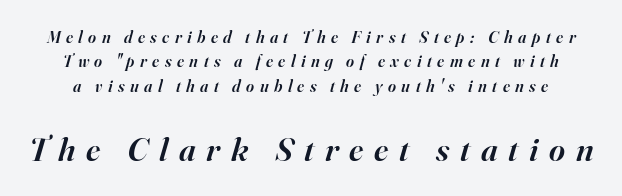
The image shows 34 px semibold serif type, italic (leaning right); set normal line spacing (1.44x), unusually wide letter spacing (+0.32 em), not underlined; the second (bottom) block is 2.0x larger; high stroke contrast and a small x-height.
